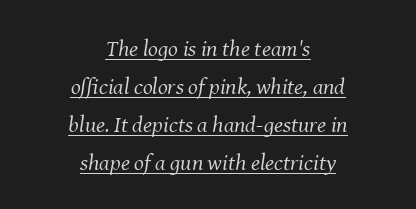
The image shows 23 px text type, italic (leaning right); set centered, normal line spacing (1.65x), normal letter spacing, underlined.
